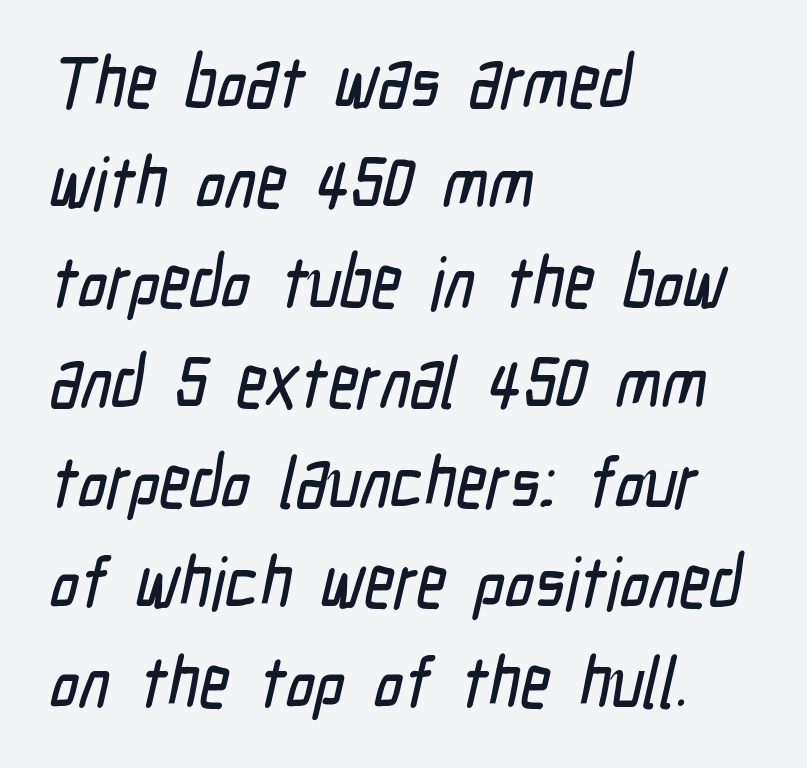
Q: Is the typeface a serif or a sans-serif typeface? A: Sans-serif.
Q: Is the text underlined? A: No.
Q: How is the paragraph aligned? A: Left-aligned.
Q: Is the spacing between letters normal or unusually wide? A: Normal.
Q: Is the spacing between lines tight, normal or loose? A: Normal.
Q: Width (condensed, normal, or wide)? A: Condensed.
Q: Stroke contrast? A: Low.
Q: x-height? A: Medium.
Q: Monospaced? A: No.
